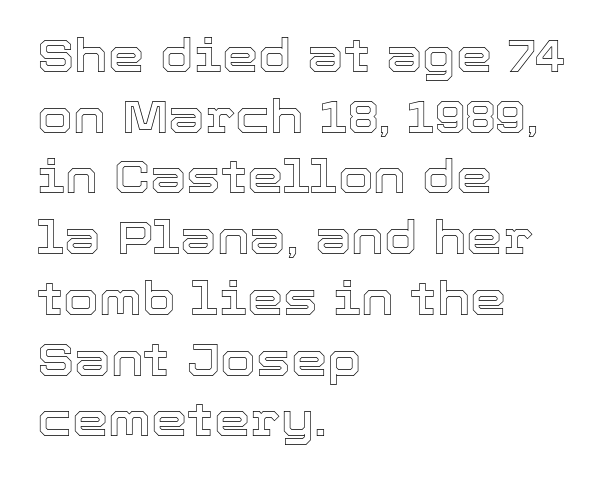
Q: Is the text italic (slanted)? A: No, it is upright.
Q: Is the text underlined? A: No.
Q: How is the paragraph aligned? A: Left-aligned.
Q: Is the spacing between letters normal or unusually wide? A: Normal.
Q: Is the spacing between lines tight, normal or loose? A: Normal.
Q: Width (condensed, normal, or wide)? A: Normal.
Q: x-height? A: Medium.
Q: Monospaced? A: No.
